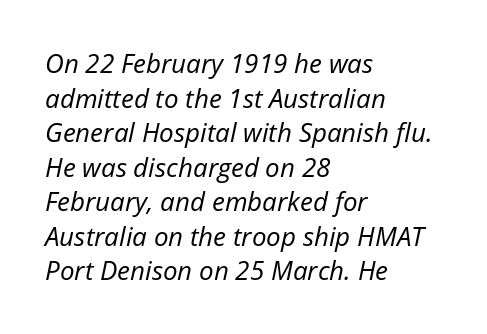
{"italic": "yes", "lean": "right", "slant_degrees": 12, "bold": "no", "underline": "no", "align": "left", "line_spacing": "normal", "line_spacing_ratio": 1.33, "letter_spacing": "normal", "letter_spacing_em": 0.0, "glyph_px": 26}
